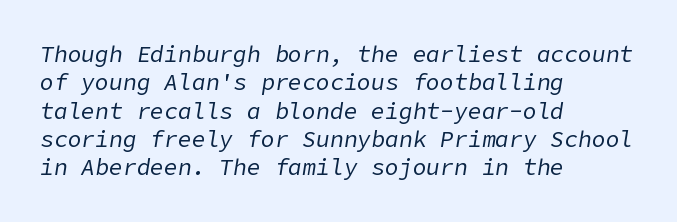
The image shows 23 px text type, italic (leaning right); set left-aligned, line spacing 1.23x, normal letter spacing, not underlined.
